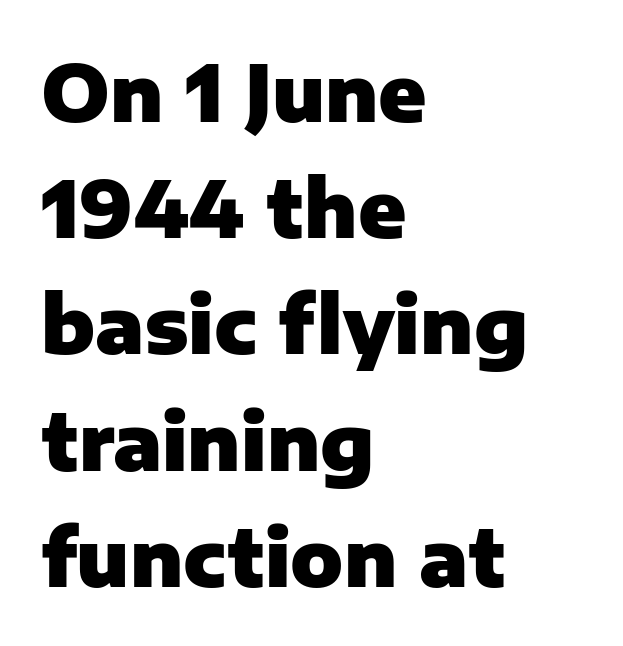
Regarding leading, the lines here are spaced in the standard way. Left-aligned paragraph, ragged on the right. The passage shown is typed in a proportional face where columns would drift. In terms of posture, this sample is upright. There is no visible air inserted between adjacent glyphs.
